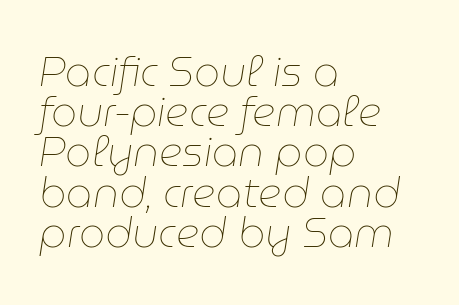
Q: Is the text bold? A: No.
Q: Is the text italic (slanted)? A: Yes, it leans right by about 9 degrees.
Q: Is the text underlined? A: No.
Q: How is the paragraph aligned? A: Left-aligned.
Q: Is the spacing between letters normal or unusually wide? A: Normal.
Q: Is the spacing between lines tight, normal or loose? A: Tight.
Q: Width (condensed, normal, or wide)? A: Normal.
Q: Stroke contrast? A: Low.
Q: x-height? A: Medium.
Q: Monospaced? A: No.
